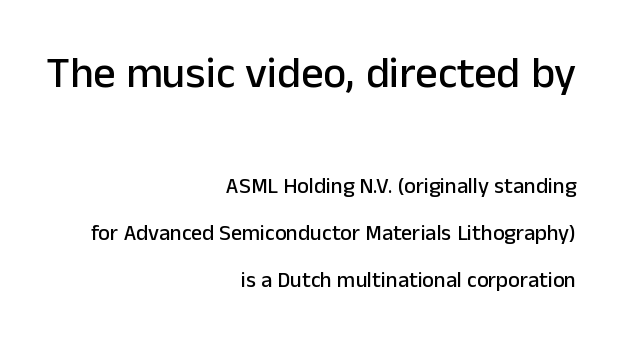
Q: Is the text italic (slanted)? A: No, it is upright.
Q: Is the typeface a serif or a sans-serif typeface? A: Sans-serif.
Q: Is the text underlined? A: No.
Q: How is the paragraph aligned? A: Right-aligned.
Q: Is the spacing between letters normal or unusually wide? A: Normal.
Q: Is the spacing between lines tight, normal or loose? A: Loose.
Q: Which block of text is set in a larger size, the first (top) or the second (bottom)? A: The first (top) one.
Q: Width (condensed, normal, or wide)? A: Normal.
Q: Stroke contrast? A: Low.
Q: x-height? A: Medium.
Q: Monospaced? A: No.
